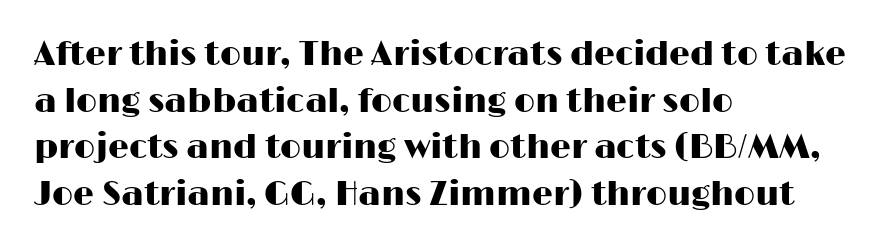
The image shows 33 px wide sans-serif type, upright; set left-aligned, normal line spacing (1.41x), normal letter spacing, not underlined; high stroke contrast and a medium x-height.
